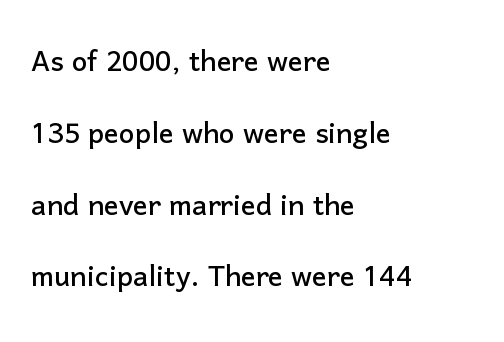
Airy leading. A typesetter would label this face a sans. Caption: multi-line text, flush left, ragged right. Think of a printed novel: that variable character pitch is what you see here. A bare baseline throughout the passage.
